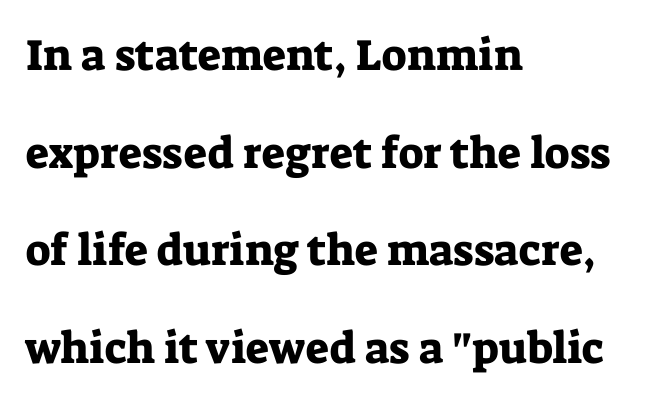
The image shows 44 px serif type, upright; set left-aligned, loose line spacing (2.22x), normal letter spacing, not underlined; low stroke contrast and a medium x-height.
